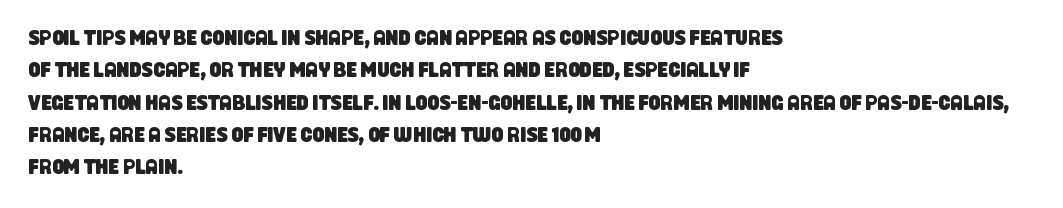
The image shows 21 px text type; set left-aligned, normal line spacing (1.54x), normal letter spacing, not underlined.
